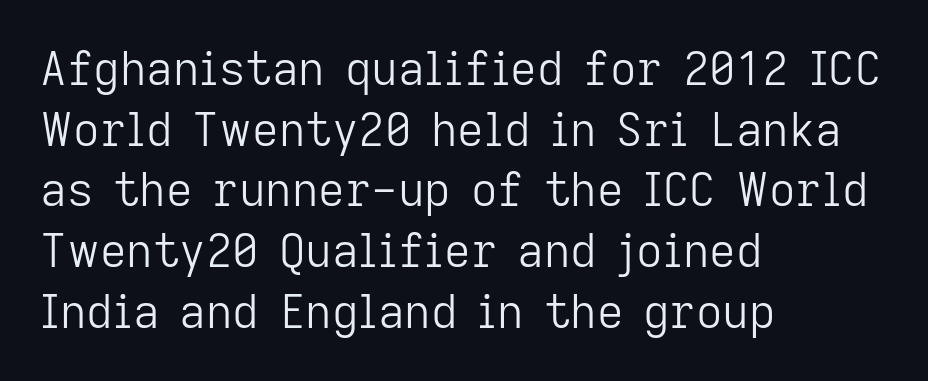
The image shows 46 px light sans-serif type, upright; set left-aligned, normal line spacing (1.32x), normal letter spacing, not underlined; low stroke contrast and a medium x-height.
